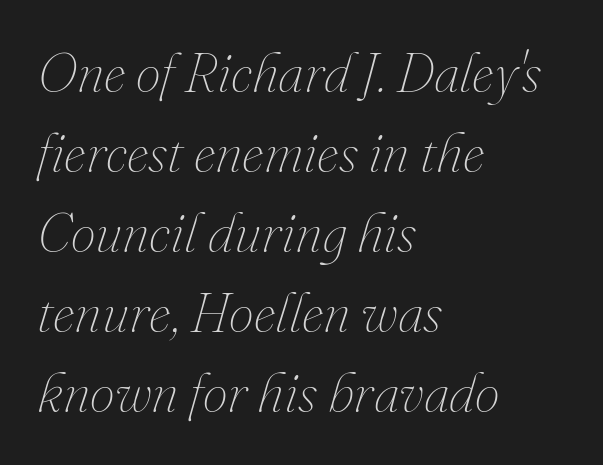
{"italic": "yes", "lean": "right", "slant_degrees": 16, "bold": "no", "weight": "thin", "width": "normal", "stroke_contrast": "medium", "x_height": "small", "monospaced": "no", "underline": "no", "align": "left", "line_spacing": "normal", "line_spacing_ratio": 1.43, "letter_spacing": "normal", "letter_spacing_em": 0.0, "glyph_px": 56}
